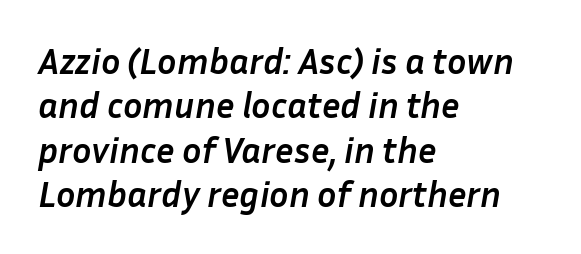
{"italic": "yes", "lean": "right", "slant_degrees": 10, "bold": "yes", "weight": "semibold", "width": "normal", "stroke_contrast": "low", "x_height": "medium", "monospaced": "no", "underline": "no", "align": "left", "line_spacing_ratio": 1.23, "letter_spacing": "normal", "letter_spacing_em": 0.0, "glyph_px": 36}
